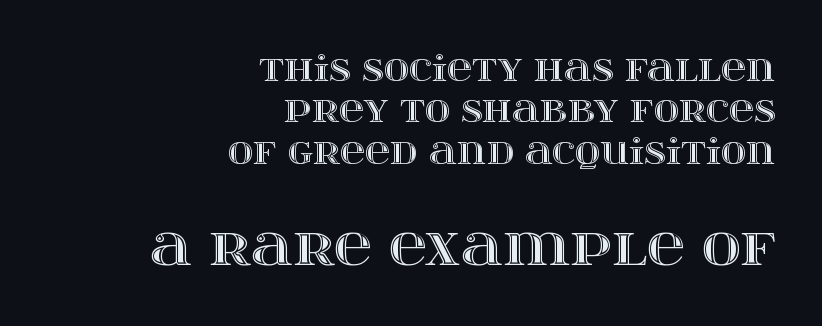
Caption: multi-line text, flush right, ragged left. Descenders are the only things crossing below the line. Character widths vary here, with narrow letters taking less room than wide ones. Tracking value appears to be zero — textbook default spacing. The designer gave the closing block more size than the opening block.
